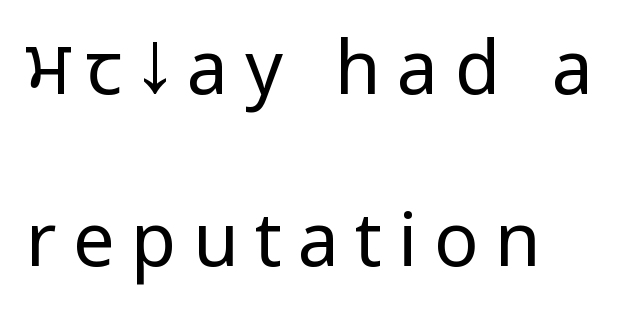
Q: Is the text bold? A: No.
Q: Is the text italic (slanted)? A: No, it is upright.
Q: Is the typeface a serif or a sans-serif typeface? A: Sans-serif.
Q: Is the text underlined? A: No.
Q: How is the paragraph aligned? A: Left-aligned.
Q: Is the spacing between letters normal or unusually wide? A: Unusually wide.
Q: Is the spacing between lines tight, normal or loose? A: Loose.
Q: Width (condensed, normal, or wide)? A: Condensed.
Q: Stroke contrast? A: Low.
Q: x-height? A: Large.
Q: Monospaced? A: No.
